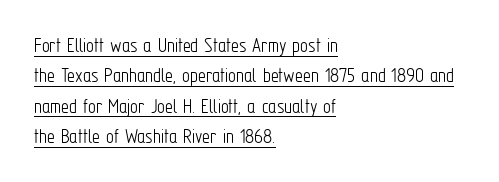
The image shows 22 px text type, upright; set left-aligned, normal line spacing (1.38x), normal letter spacing, underlined.
